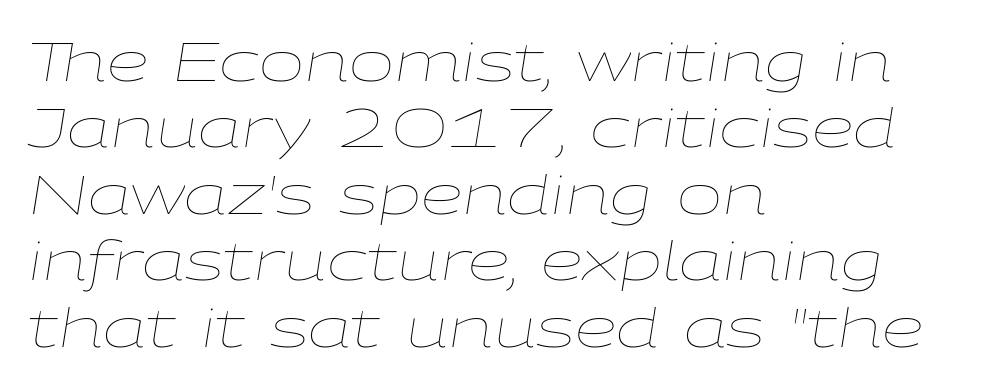
The image shows 54 px thin, wide type, italic (leaning right); set left-aligned, line spacing 1.23x, normal letter spacing, not underlined; low stroke contrast and a medium x-height.
